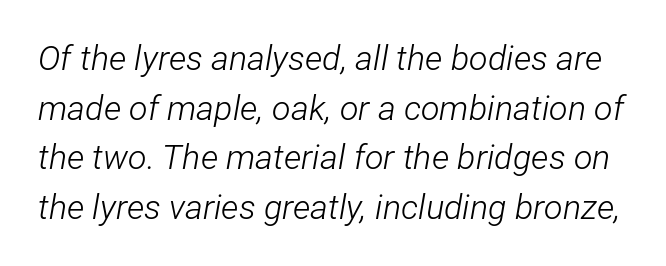
Vertical spacing — default. The rendering applies a slant to the glyphs. In terms of letterspacing, this is plain default setting. The glyphs are unaccompanied by any horizontal stroke below them. The weight tops out at a normal text grade.
